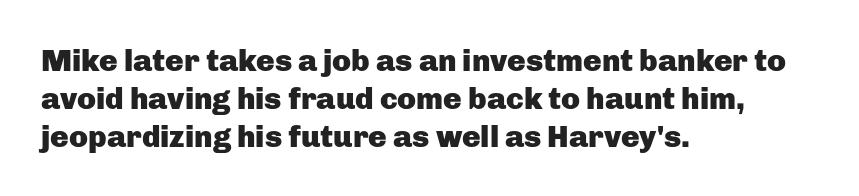
The image shows 31 px heavy sans-serif type, upright; set left-aligned, line spacing 1.22x, normal letter spacing, not underlined; low stroke contrast and a medium x-height.
